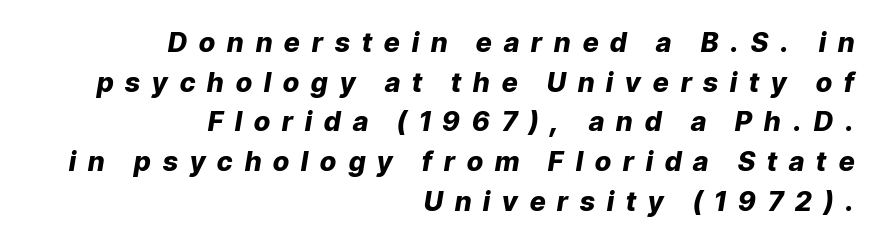
Q: Is the text bold? A: Yes.
Q: Is the text italic (slanted)? A: Yes, it leans right by about 9 degrees.
Q: Is the text underlined? A: No.
Q: How is the paragraph aligned? A: Right-aligned.
Q: Is the spacing between letters normal or unusually wide? A: Unusually wide.
Q: Is the spacing between lines tight, normal or loose? A: Normal.
